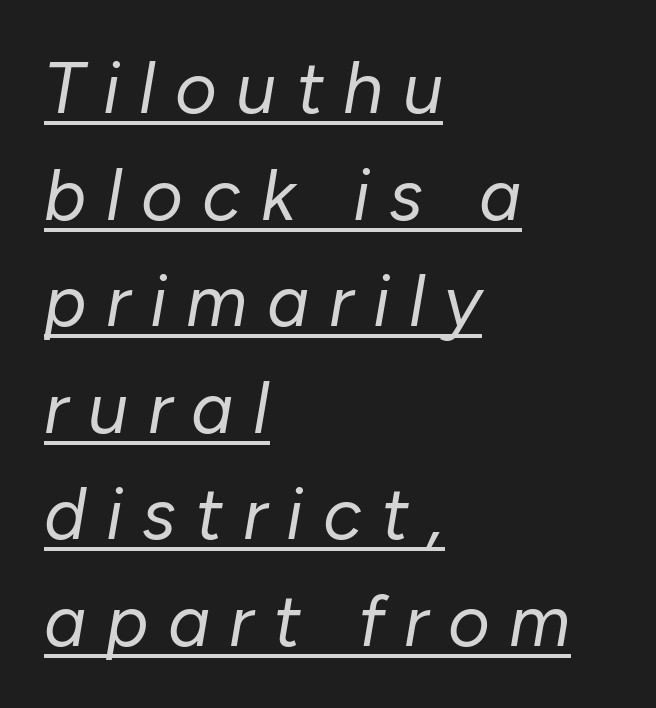
Q: Is the text bold? A: No.
Q: Is the text italic (slanted)? A: Yes, it leans right by about 10 degrees.
Q: Is the text underlined? A: Yes.
Q: How is the paragraph aligned? A: Left-aligned.
Q: Is the spacing between letters normal or unusually wide? A: Unusually wide.
Q: Is the spacing between lines tight, normal or loose? A: Normal.
Q: Width (condensed, normal, or wide)? A: Normal.
Q: Stroke contrast? A: Low.
Q: x-height? A: Medium.
Q: Monospaced? A: No.
